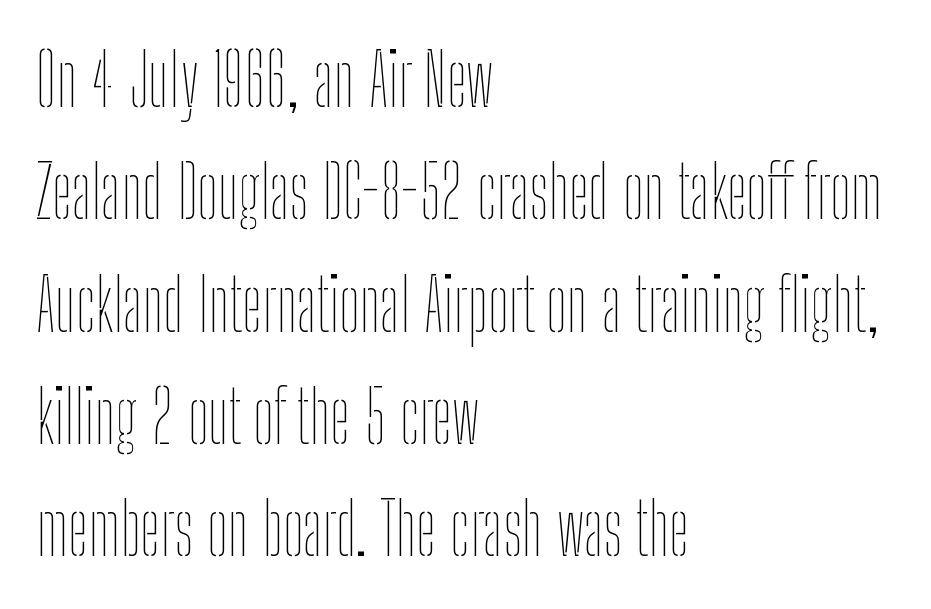
Q: Is the text bold? A: No.
Q: Is the text italic (slanted)? A: No, it is upright.
Q: Is the text underlined? A: No.
Q: How is the paragraph aligned? A: Left-aligned.
Q: Is the spacing between letters normal or unusually wide? A: Normal.
Q: Is the spacing between lines tight, normal or loose? A: Normal.
Q: Width (condensed, normal, or wide)? A: Condensed.
Q: Stroke contrast? A: Low.
Q: x-height? A: Medium.
Q: Monospaced? A: No.
